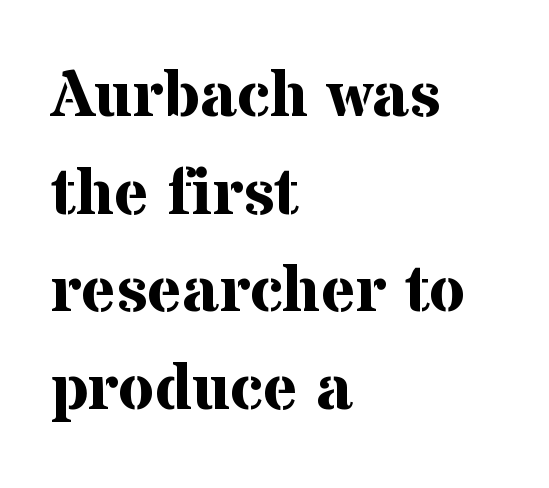
The image shows 66 px bold serif type, upright; set left-aligned, normal line spacing (1.48x), normal letter spacing, not underlined; medium stroke contrast and a medium x-height.
